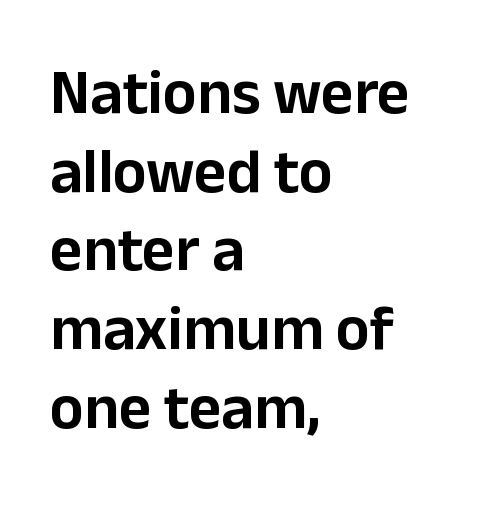
{"serif": "no", "italic": "no", "width": "normal", "stroke_contrast": "low", "x_height": "medium", "monospaced": "no", "underline": "no", "align": "left", "line_spacing": "normal", "line_spacing_ratio": 1.25, "letter_spacing": "normal", "letter_spacing_em": 0.0, "glyph_px": 63}
